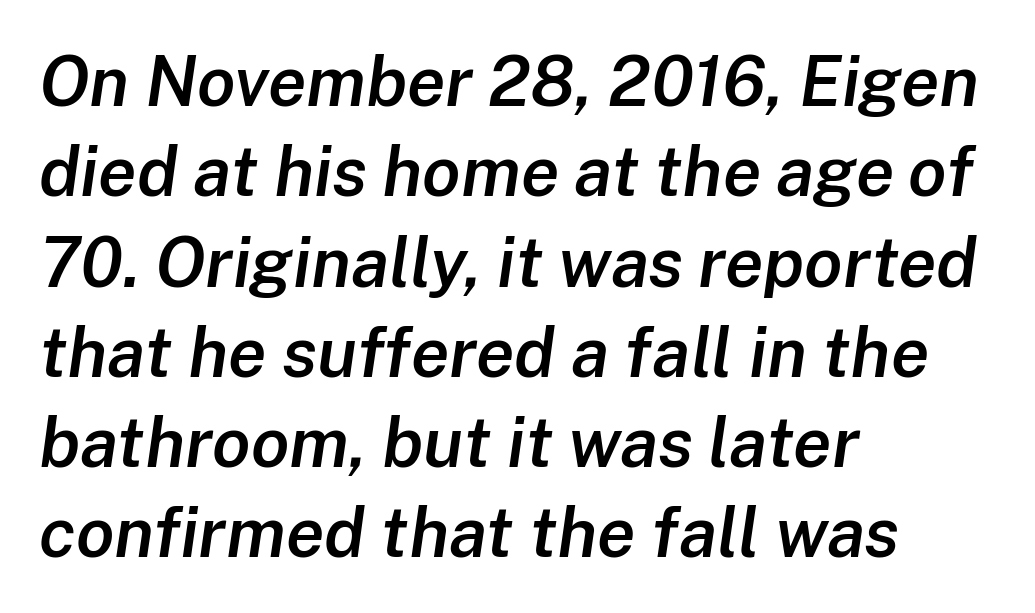
This is the in-between weight designers call semibold or demi. Words float on clear page, feet unadorned. This rendering leaves character spacing at its baseline value. One-word summary of the alignment: left. Italic? Definitely — the glyphs are oblique. Here the designer chose a conventional face with non-uniform glyph widths.
